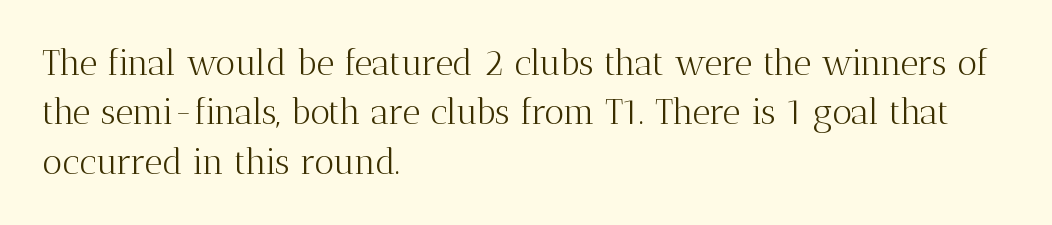
Q: Is the text bold? A: No.
Q: Is the text italic (slanted)? A: No, it is upright.
Q: Is the typeface a serif or a sans-serif typeface? A: Serif.
Q: Is the text underlined? A: No.
Q: How is the paragraph aligned? A: Left-aligned.
Q: Is the spacing between letters normal or unusually wide? A: Normal.
Q: Is the spacing between lines tight, normal or loose? A: Normal.
Q: Width (condensed, normal, or wide)? A: Normal.
Q: Stroke contrast? A: Medium.
Q: x-height? A: Medium.
Q: Monospaced? A: No.
